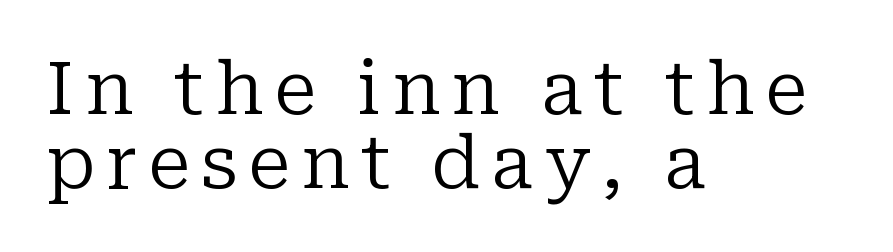
Q: Is the text bold? A: No.
Q: Is the text italic (slanted)? A: No, it is upright.
Q: Is the typeface a serif or a sans-serif typeface? A: Serif.
Q: Is the text underlined? A: No.
Q: How is the paragraph aligned? A: Left-aligned.
Q: Is the spacing between lines tight, normal or loose? A: Tight.
Q: Width (condensed, normal, or wide)? A: Normal.
Q: Stroke contrast? A: Low.
Q: x-height? A: Medium.
Q: Monospaced? A: No.
